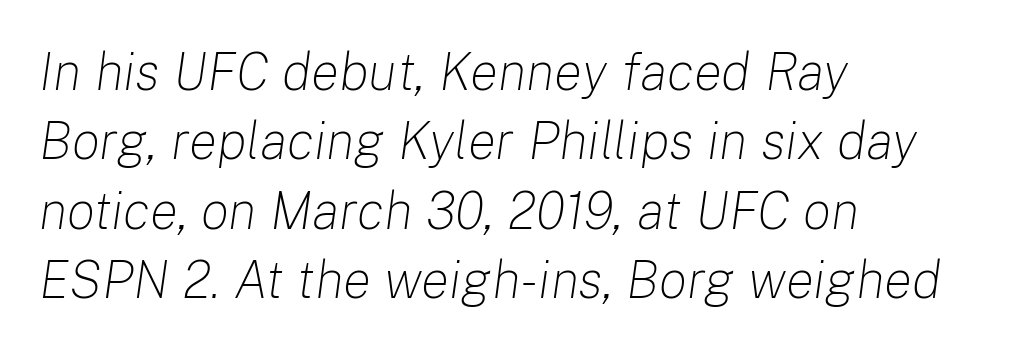
Q: Is the text bold? A: No.
Q: Is the text italic (slanted)? A: Yes, it leans right by about 8 degrees.
Q: Is the text underlined? A: No.
Q: How is the paragraph aligned? A: Left-aligned.
Q: Is the spacing between letters normal or unusually wide? A: Normal.
Q: Is the spacing between lines tight, normal or loose? A: Normal.
Q: Width (condensed, normal, or wide)? A: Normal.
Q: Stroke contrast? A: Low.
Q: x-height? A: Medium.
Q: Monospaced? A: No.
